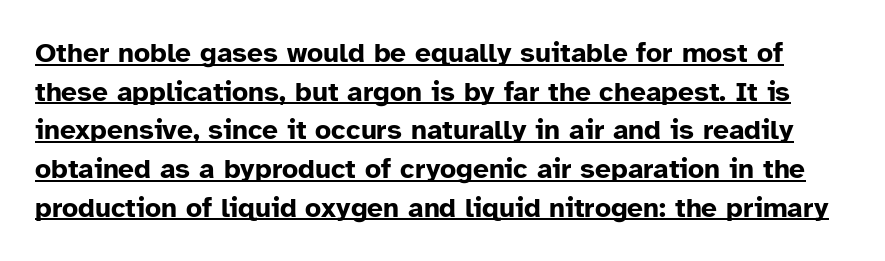
In terms of weight, the rendering is a true, heavy bold. Leading matches the norm, producing a regular column. Inter-character spacing is left at the font's built-in metrics. This is underlined copy, the kind a proofreader might mark for attention. Do the characters align in a grid? No, the font is proportional.
